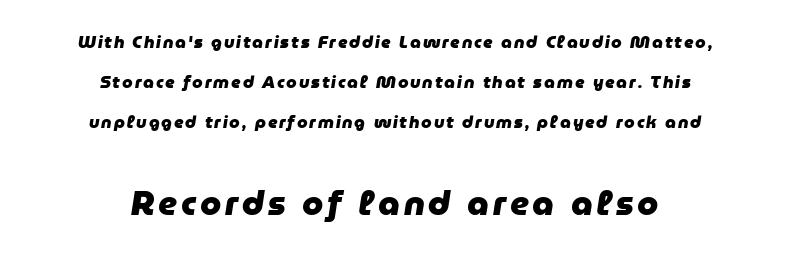
Q: Is the text bold? A: Yes.
Q: Is the text italic (slanted)? A: Yes, it leans right by about 9 degrees.
Q: Is the text underlined? A: No.
Q: How is the paragraph aligned? A: Centered.
Q: Is the spacing between lines tight, normal or loose? A: Loose.
Q: Which block of text is set in a larger size, the first (top) or the second (bottom)? A: The second (bottom) one.
Q: Width (condensed, normal, or wide)? A: Normal.
Q: Stroke contrast? A: Low.
Q: x-height? A: Medium.
Q: Monospaced? A: No.
